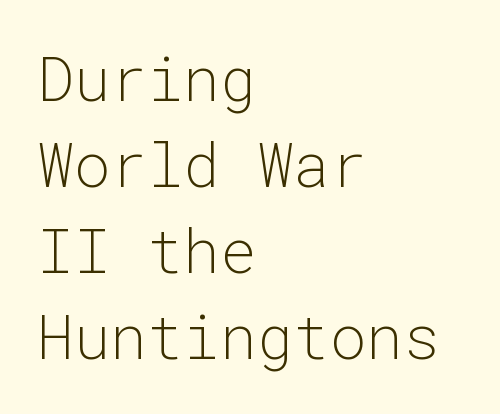
{"serif": "no", "italic": "no", "bold": "no", "weight": "light", "width": "normal", "stroke_contrast": "low", "x_height": "medium", "monospaced": "yes", "underline": "no", "align": "left", "line_spacing": "normal", "line_spacing_ratio": 1.41, "letter_spacing": "normal", "letter_spacing_em": 0.0, "glyph_px": 61}
